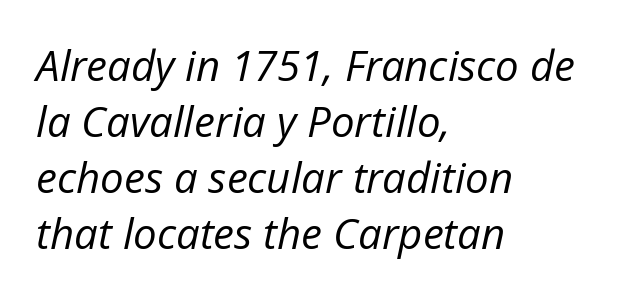
In terms of letterspacing, this is plain default setting. Visually the block forms a straight wall on the left and a jagged coastline on the right. Descender tails drop into unmarked territory. Think of a printed novel: that variable character pitch is what you see here.
